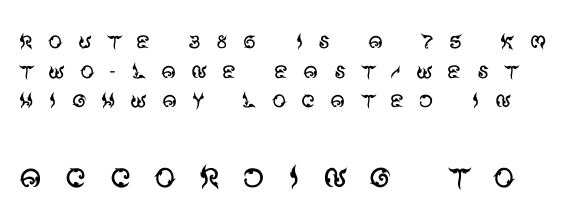
{"serif": "no", "italic": "no", "bold": "no", "weight": "regular", "width": "normal", "stroke_contrast": "medium", "x_height": "large", "monospaced": "no", "underline": "no", "line_spacing": "tight", "line_spacing_ratio": 1.02, "letter_spacing": "wide", "letter_spacing_em": 0.49, "larger_block": "second", "size_ratio": 1.52, "glyph_px": 44}
